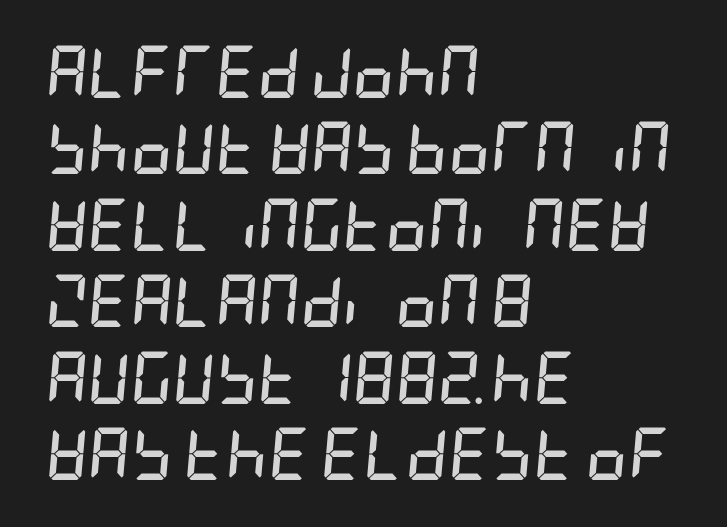
The image shows 52 px semibold, condensed type, italic (leaning right); set left-aligned, normal line spacing (1.47x), normal letter spacing, not underlined; low stroke contrast and a large x-height.
